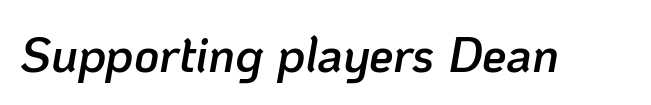
The foot of each line stays bare and open. These words are printed semibold, heavier than regular yet not bold. The passage shown has conventional tracking throughout. The glyphs look as if they've been sheared to an angle. Think of a printed novel: that variable character pitch is what you see here.
